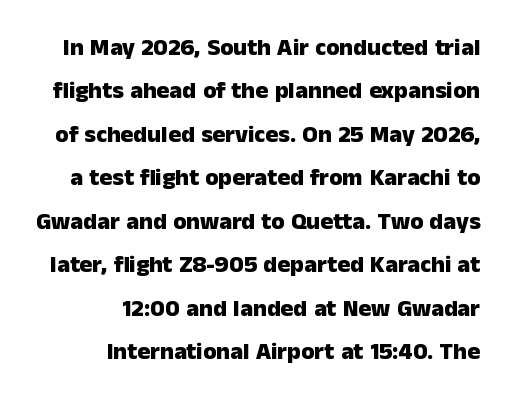
Q: Is the text bold? A: Yes.
Q: Is the text italic (slanted)? A: No, it is upright.
Q: Is the text underlined? A: No.
Q: How is the paragraph aligned? A: Right-aligned.
Q: Is the spacing between letters normal or unusually wide? A: Normal.
